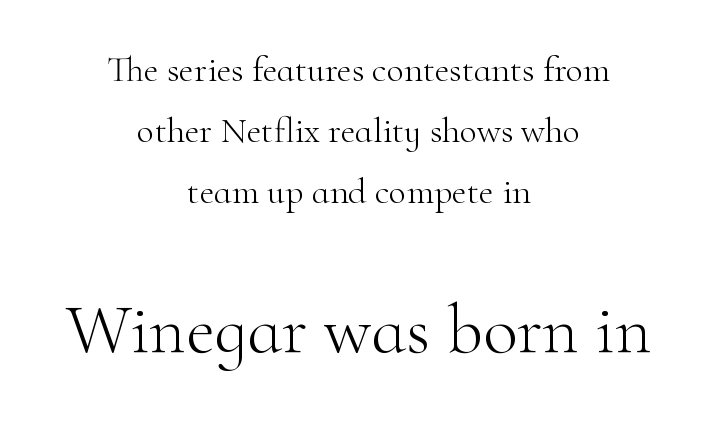
{"serif": "yes", "italic": "no", "bold": "no", "weight": "light", "width": "normal", "stroke_contrast": "high", "x_height": "small", "monospaced": "no", "underline": "no", "align": "center", "line_spacing": "normal", "line_spacing_ratio": 1.69, "letter_spacing": "normal", "letter_spacing_em": 0.0, "larger_block": "second", "size_ratio": 1.97, "glyph_px": 71}
